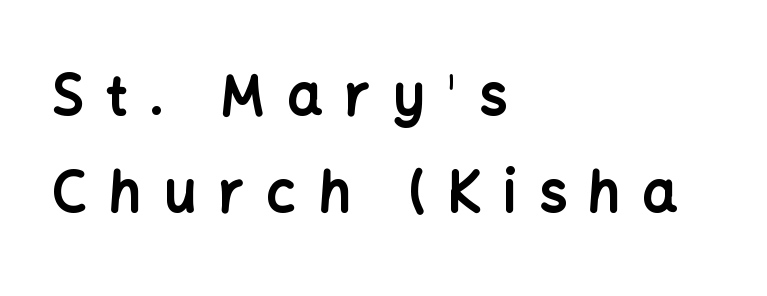
Does the weight exceed regular? Yes, all the way to bold. Here the designer chose a conventional face with non-uniform glyph widths. The baseline area is clear. Letterform terminals end flat and unadorned throughout the passage.
